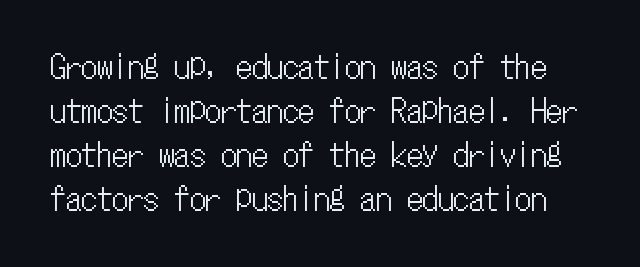
Q: Is the text italic (slanted)? A: No, it is upright.
Q: Is the text underlined? A: No.
Q: Is the spacing between letters normal or unusually wide? A: Normal.
Q: Is the spacing between lines tight, normal or loose? A: Normal.
Q: Width (condensed, normal, or wide)? A: Condensed.
Q: Stroke contrast? A: Low.
Q: x-height? A: Medium.
Q: Monospaced? A: Yes.
